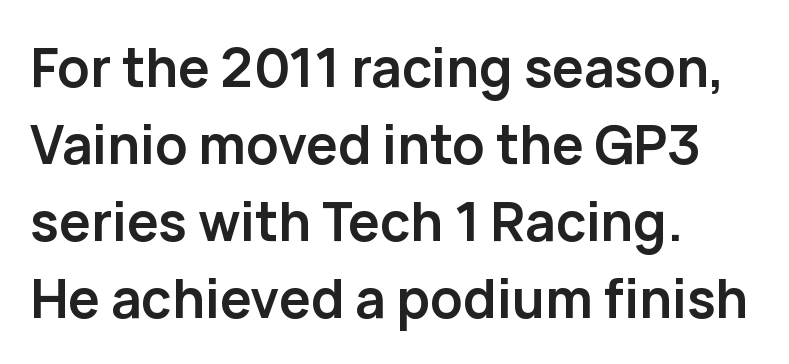
The image shows 53 px semibold sans-serif type, upright; set left-aligned, normal line spacing (1.45x), normal letter spacing, not underlined; low stroke contrast and a medium x-height.
